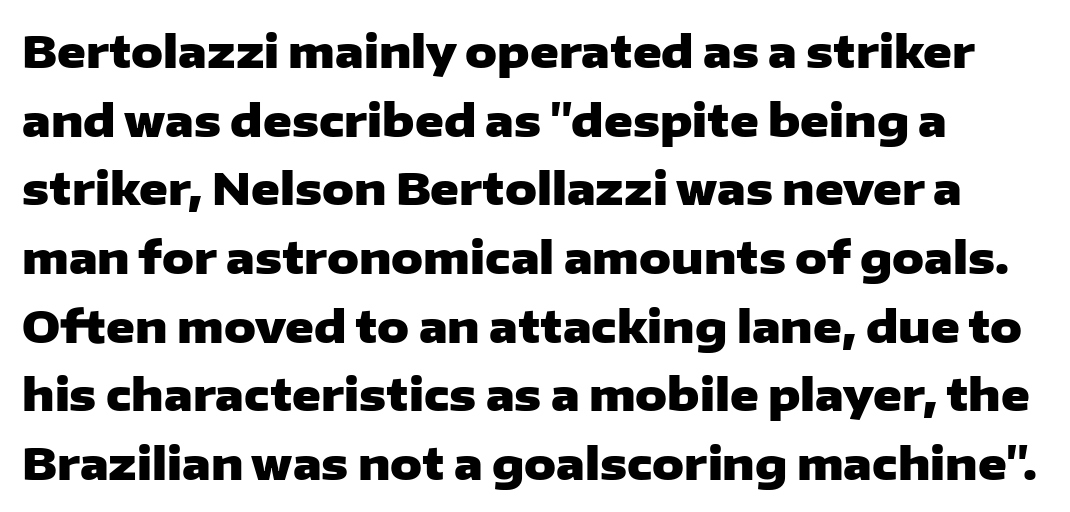
Does the type have serifs? No, each stem ends abruptly. Nothing unusual about the tracking: characters are spaced as the font intends. Bold? Absolutely — the strokes are thick and heavy. In terms of posture, this sample is upright.
